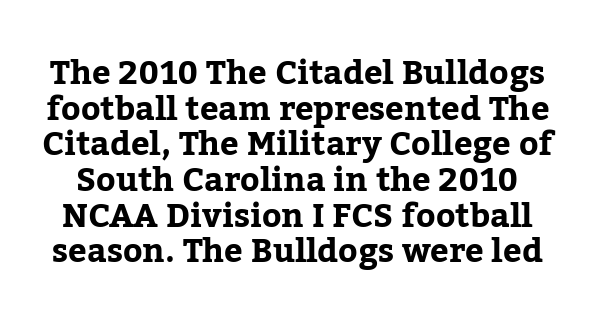
Unlike italic type, these characters show no tilt at all. You can tell from the footed stems that serif type was used. The space beneath each line is pristine and unruled. Leading is clearly below the norm, producing a dense column.
